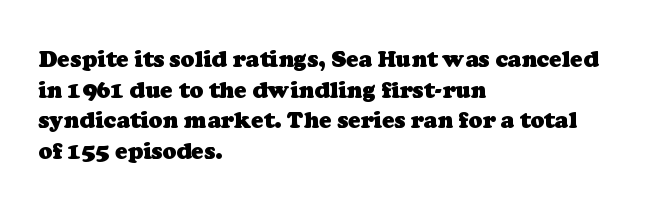
{"bold": "yes", "underline": "no", "align": "left", "line_spacing": "normal", "line_spacing_ratio": 1.33, "letter_spacing": "normal", "letter_spacing_em": 0.0, "glyph_px": 23}
